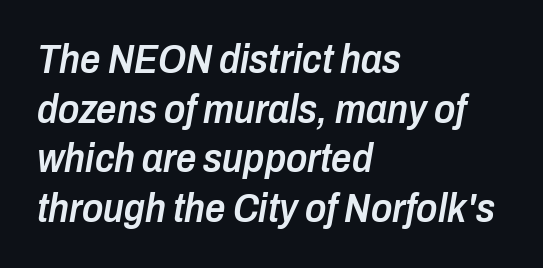
{"italic": "yes", "lean": "right", "slant_degrees": 10, "bold": "semi", "weight": "semibold", "width": "condensed", "stroke_contrast": "low", "x_height": "medium", "monospaced": "no", "underline": "no", "align": "left", "line_spacing_ratio": 1.24, "letter_spacing": "normal", "letter_spacing_em": 0.0, "glyph_px": 40}
